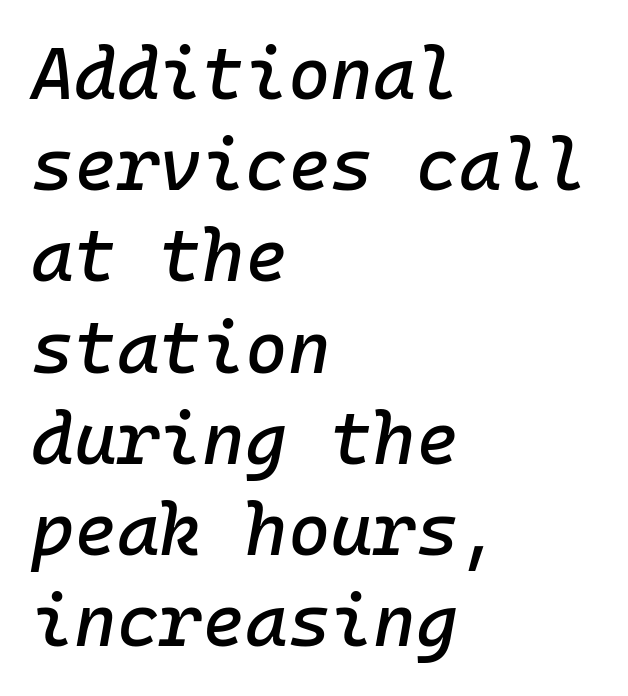
All the whitespace from short lines collects on the right. Spacing verdict: monospaced, one width for all characters. One glance says typical: line gaps are just what's usual. Letter spacing: default. The font's italic variant was chosen for this text.
